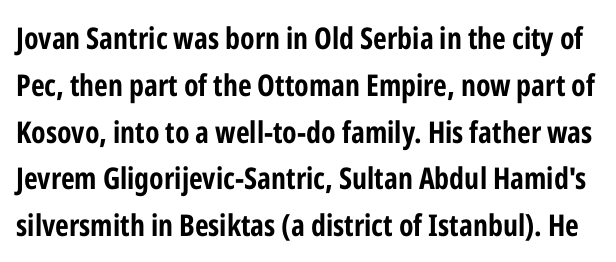
Does the weight exceed regular? Yes, all the way to bold. Unmarked baselines from the first word to the last. These lines sit exactly where default settings would place them. Do the letters lean? They stand straight.
